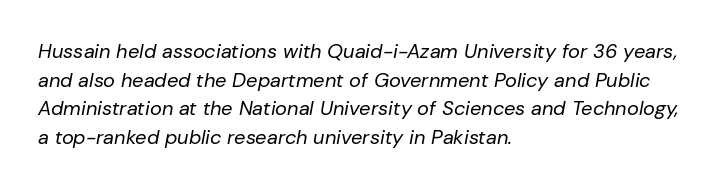
Q: Is the text bold? A: No.
Q: Is the text italic (slanted)? A: Yes, it leans right by about 10 degrees.
Q: Is the text underlined? A: No.
Q: How is the paragraph aligned? A: Left-aligned.
Q: Is the spacing between letters normal or unusually wide? A: Normal.
Q: Is the spacing between lines tight, normal or loose? A: Normal.
